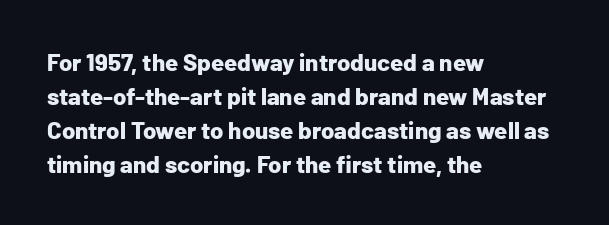
Q: Is the text bold? A: Yes.
Q: Is the text italic (slanted)? A: No, it is upright.
Q: Is the text underlined? A: No.
Q: How is the paragraph aligned? A: Left-aligned.
Q: Is the spacing between letters normal or unusually wide? A: Normal.
Q: Is the spacing between lines tight, normal or loose? A: Normal.
